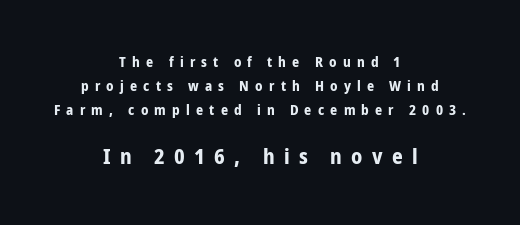
Compared with a flush-left layout, this one balances lines on the center instead. Designer's note — italics off, roman on. The block sitting lower on the canvas is the one with enlarged characters. Lines of text with bare space underneath. Tracking here is generous; glyphs stand well apart from one another.
